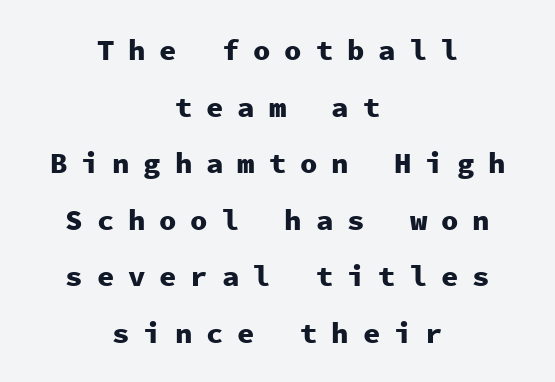
Reading down the block, each line starts at a different indent, mirrored at its end. Style check: upright. Fixed-width glyphs throughout — classic coding-font behaviour. Loosely led — the rows are spread out. Observe the absence of serifs on each vertical stroke in this sample.
